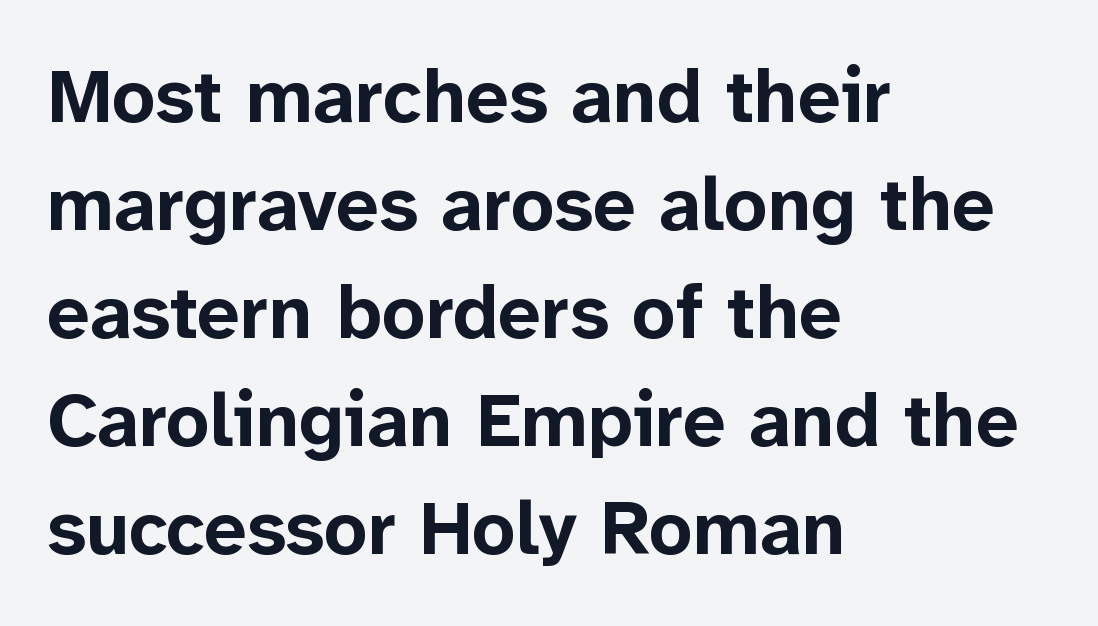
Note the varied advance widths — an 'i' is clearly narrower than an 'm'. Clear beneath every line of the passage. Words appear dense and cohesive because spacing is normal. A student would call this left alignment; a typographer would say flush left, rag right. Every stem runs plumb, perpendicular to the baseline.
